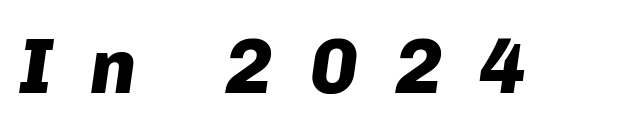
The image shows 78 px heavy type, italic (leaning right); set unusually wide letter spacing (+0.47 em), not underlined; low stroke contrast and a medium x-height.
